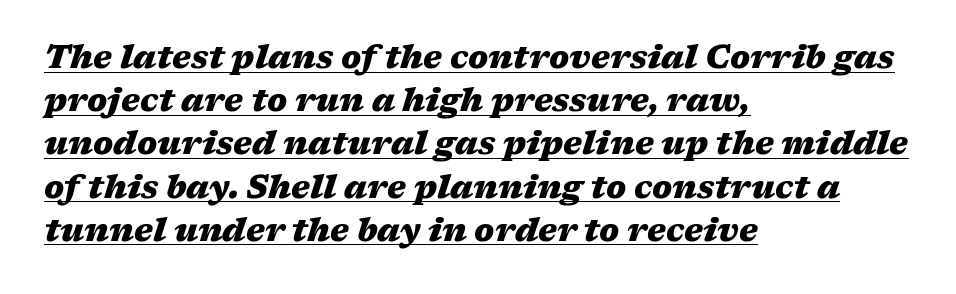
{"italic": "yes", "lean": "right", "slant_degrees": 17, "bold": "yes", "weight": "heavy", "width": "wide", "stroke_contrast": "medium", "x_height": "medium", "monospaced": "no", "underline": "yes", "align": "left", "line_spacing": "normal", "line_spacing_ratio": 1.35, "letter_spacing": "normal", "letter_spacing_em": 0.0, "glyph_px": 32}
